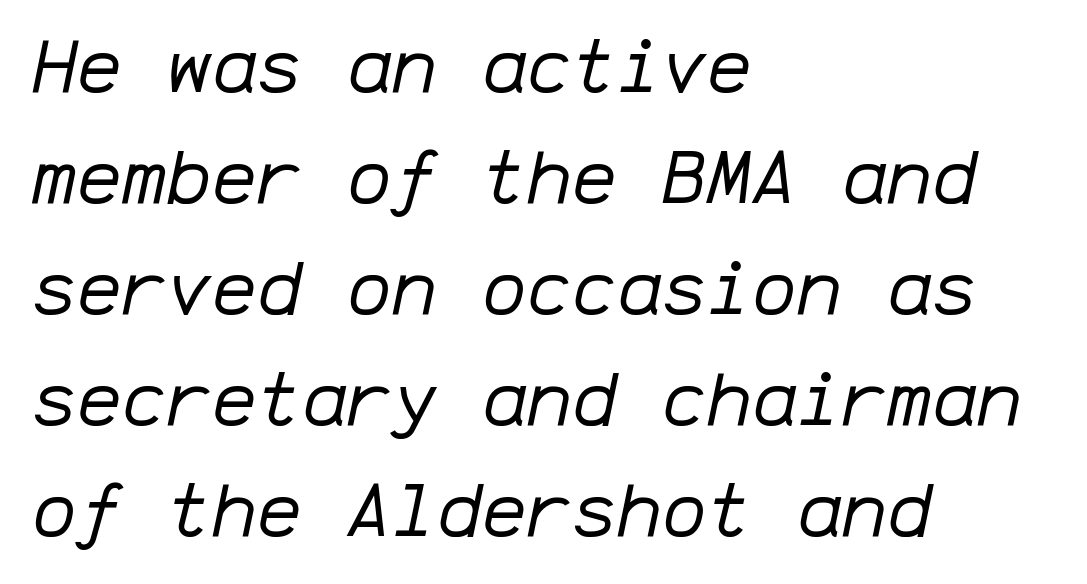
The image shows 75 px regular-weight type, italic (leaning right), monospaced; set left-aligned, normal line spacing (1.48x), normal letter spacing, not underlined; low stroke contrast and a medium x-height.
